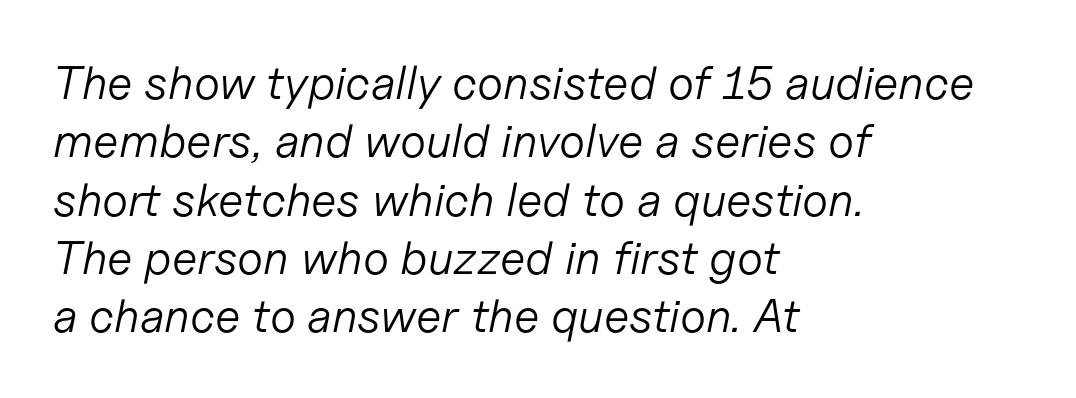
The image shows 47 px light type, italic (leaning right); set left-aligned, line spacing 1.24x, normal letter spacing, not underlined; low stroke contrast and a medium x-height.
